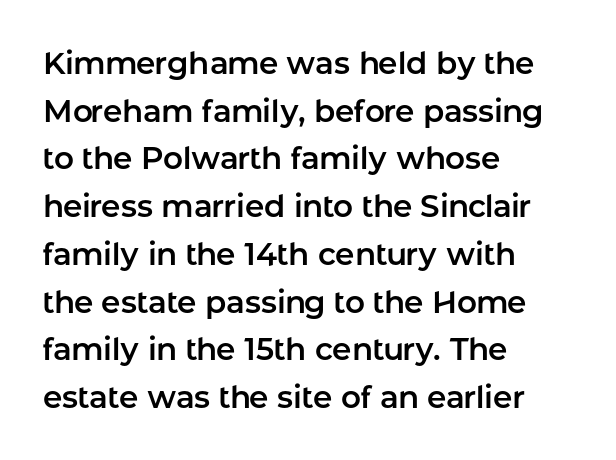
{"serif": "no", "italic": "no", "width": "normal", "stroke_contrast": "low", "x_height": "medium", "monospaced": "no", "underline": "no", "align": "left", "line_spacing": "normal", "line_spacing_ratio": 1.54, "letter_spacing": "normal", "letter_spacing_em": 0.0, "glyph_px": 31}
